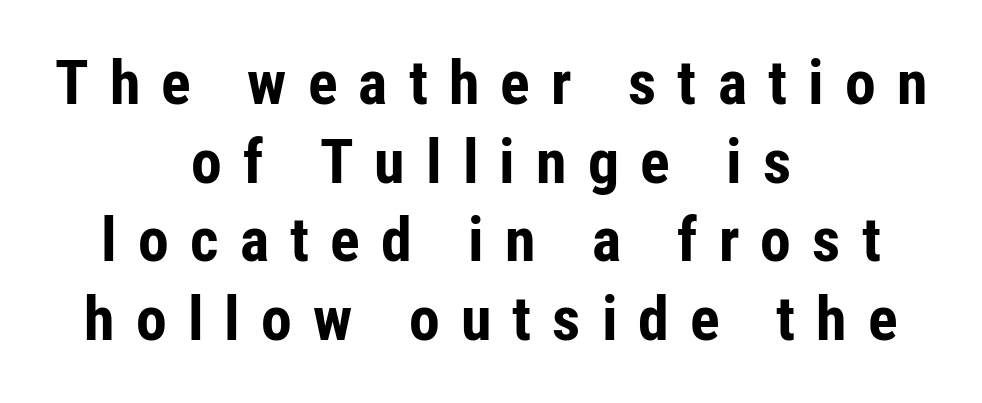
{"serif": "no", "italic": "no", "bold": "yes", "weight": "bold", "width": "condensed", "stroke_contrast": "low", "x_height": "medium", "monospaced": "no", "underline": "no", "align": "center", "line_spacing": "normal", "line_spacing_ratio": 1.27, "letter_spacing": "wide", "letter_spacing_em": 0.34, "glyph_px": 62}
